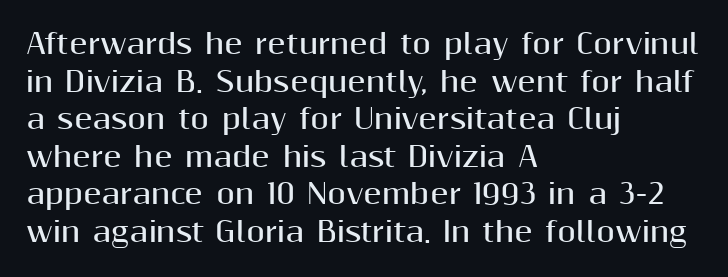
The image shows 27 px bold type, upright; set left-aligned, normal line spacing (1.39x), normal letter spacing, not underlined.
